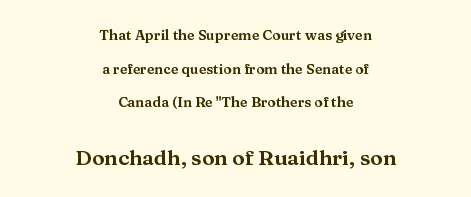
{"italic": "no", "underline": "no", "align": "center", "line_spacing": "loose", "line_spacing_ratio": 2.4, "letter_spacing": "normal", "letter_spacing_em": 0.0, "larger_block": "second", "size_ratio": 1.5, "glyph_px": 21}
